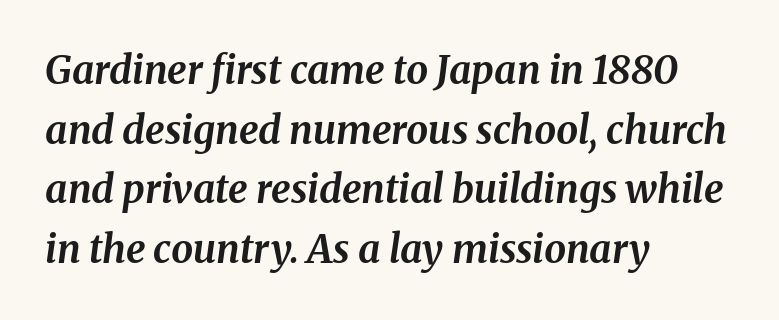
Q: Is the text bold? A: Yes.
Q: Is the text italic (slanted)? A: Yes, it leans right by about 8 degrees.
Q: Is the text underlined? A: No.
Q: How is the paragraph aligned? A: Left-aligned.
Q: Is the spacing between letters normal or unusually wide? A: Normal.
Q: Is the spacing between lines tight, normal or loose? A: Normal.
Q: Width (condensed, normal, or wide)? A: Normal.
Q: Stroke contrast? A: Medium.
Q: x-height? A: Medium.
Q: Monospaced? A: No.
